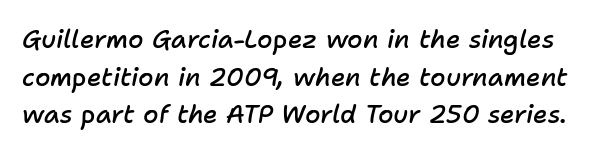
Q: Is the text bold? A: Semi-bold.
Q: Is the text italic (slanted)? A: Yes, it leans right by about 11 degrees.
Q: Is the text underlined? A: No.
Q: Is the spacing between letters normal or unusually wide? A: Normal.
Q: Is the spacing between lines tight, normal or loose? A: Normal.
